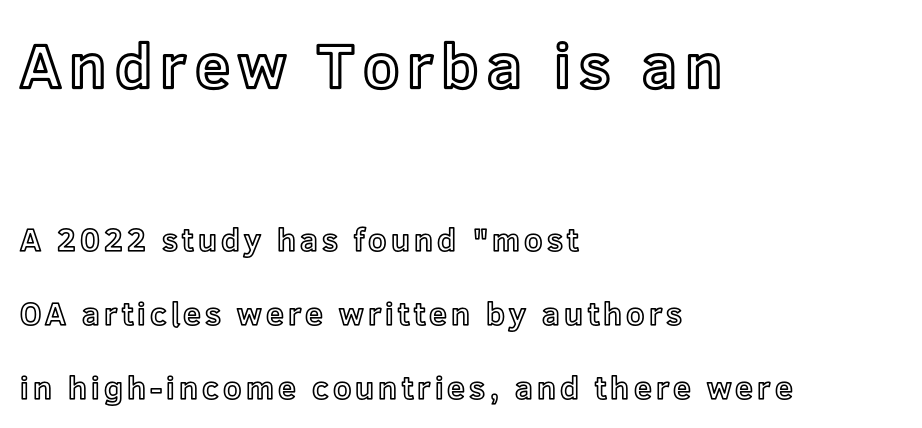
The image shows 63 px text type, upright; set left-aligned, loose line spacing (2.31x), not underlined; the first (top) block is 1.97x larger; a medium x-height.
